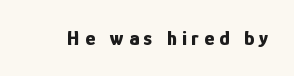
The image shows 21 px bold type, upright; set unusually wide letter spacing (+0.24 em), not underlined.
